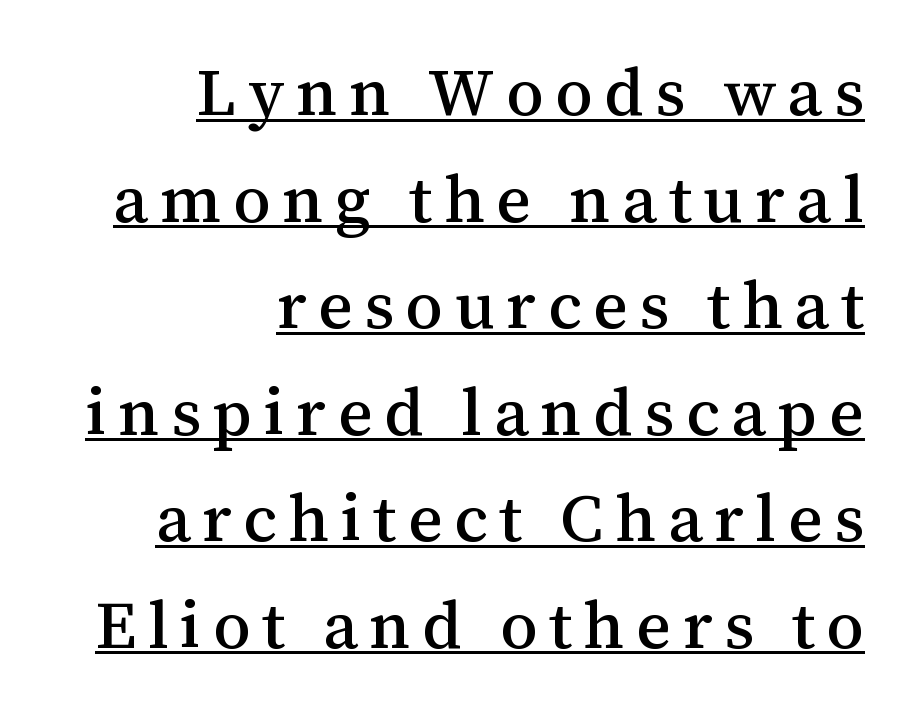
Q: Is the text italic (slanted)? A: No, it is upright.
Q: Is the typeface a serif or a sans-serif typeface? A: Serif.
Q: Is the text underlined? A: Yes.
Q: How is the paragraph aligned? A: Right-aligned.
Q: Is the spacing between lines tight, normal or loose? A: Normal.
Q: Width (condensed, normal, or wide)? A: Normal.
Q: Stroke contrast? A: Medium.
Q: x-height? A: Medium.
Q: Monospaced? A: No.
